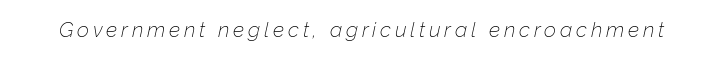
The image shows 21 px text type, italic (leaning right); set not underlined.
